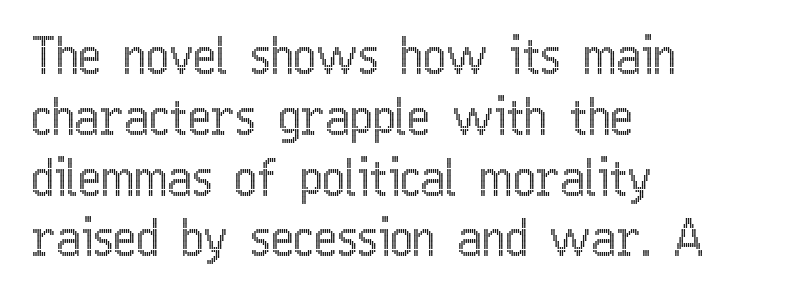
{"italic": "no", "width": "condensed", "x_height": "medium", "monospaced": "no", "underline": "no", "align": "left", "line_spacing_ratio": 1.24, "letter_spacing": "normal", "letter_spacing_em": 0.0, "glyph_px": 49}
